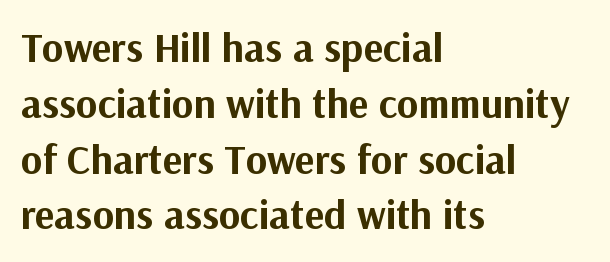
Ascenders rise straight up at ninety degrees. Compared with a centered layout, this one pins lines to the left instead. Any mark beneath the type? The region is blank. I'd call this a sans setting — the letters go barefoot. Leading matches the norm, producing a regular column.
